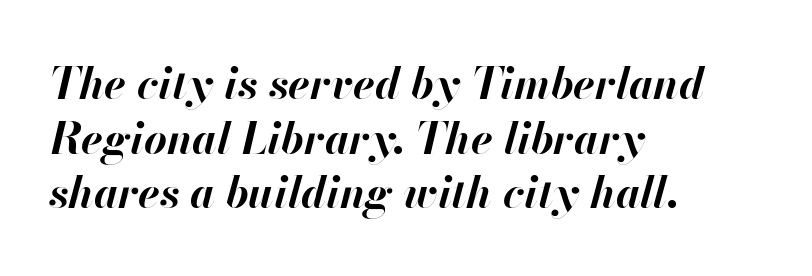
The image shows 44 px bold type, italic (leaning right); set left-aligned, line spacing 1.24x, normal letter spacing, not underlined; high stroke contrast and a small x-height.
